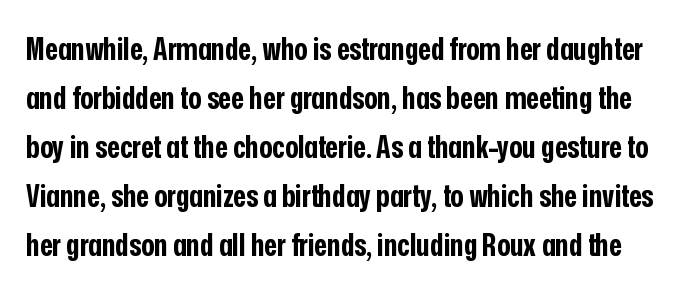
{"serif": "no", "italic": "no", "bold": "yes", "weight": "bold", "width": "condensed", "stroke_contrast": "low", "x_height": "medium", "monospaced": "no", "underline": "no", "line_spacing": "normal", "line_spacing_ratio": 1.58, "letter_spacing": "normal", "letter_spacing_em": 0.0, "glyph_px": 31}
